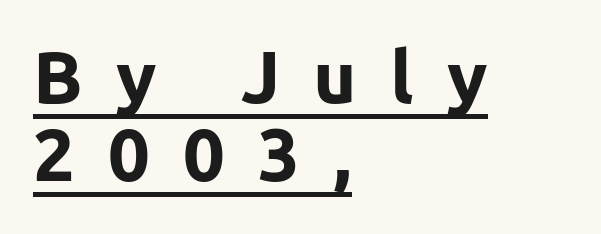
The image shows 74 px bold sans-serif type, upright; set left-aligned, tight line spacing (1.05x), unusually wide letter spacing (+0.45 em), underlined; low stroke contrast and a medium x-height.
